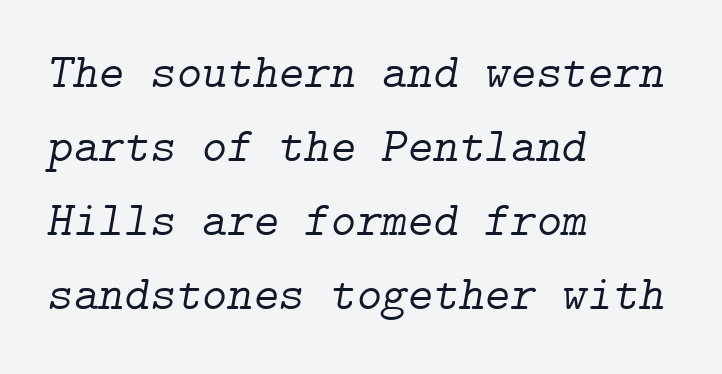
If you drew a line through each stem, it would be angled. The letterforms sit shoulder to shoulder at normal distance. Type style note: has serifs. These lines stack with their left ends in a neat column.
